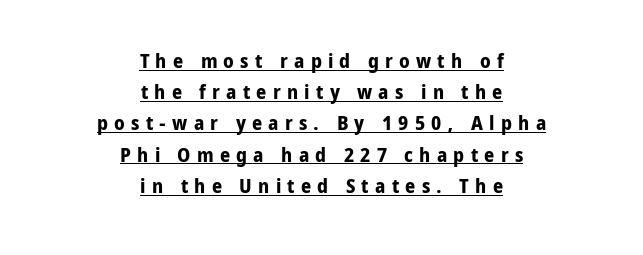
{"italic": "no", "bold": "yes", "underline": "yes", "align": "center", "line_spacing": "normal", "line_spacing_ratio": 1.56, "letter_spacing": "wide", "letter_spacing_em": 0.31, "glyph_px": 20}
